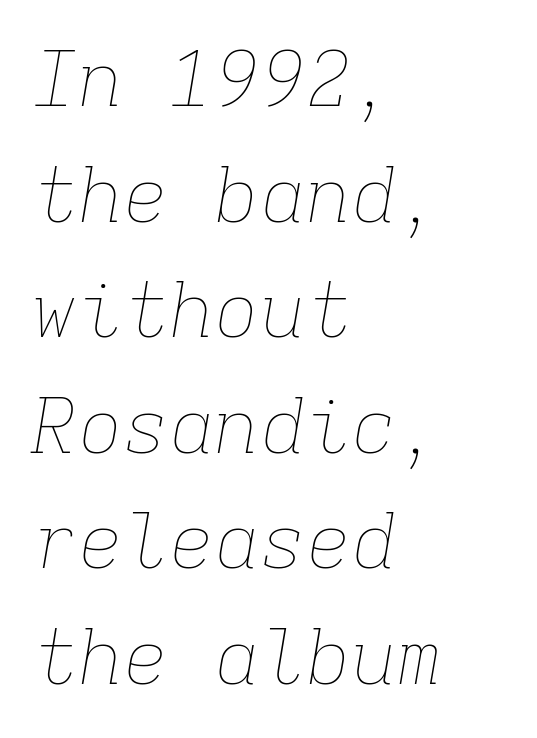
Heaviness? Minimal to ordinary, like unemphasized prose. The glyphs are unaccompanied by any horizontal stroke below them. The block of text has a typical density, with ordinary space between rows. Default kerning and tracking; the words read as compact shapes. The typesetter chose a ragged-right arrangement here.
